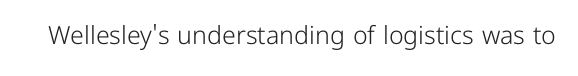
Q: Is the text bold? A: No.
Q: Is the text italic (slanted)? A: No, it is upright.
Q: Is the text underlined? A: No.
Q: Is the spacing between letters normal or unusually wide? A: Normal.
